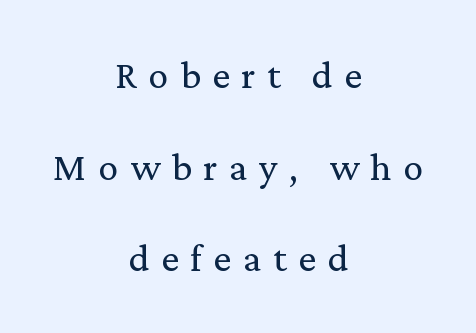
{"serif": "yes", "italic": "no", "bold": "no", "weight": "regular", "width": "normal", "stroke_contrast": "low", "x_height": "medium", "monospaced": "no", "underline": "no", "align": "center", "line_spacing": "loose", "line_spacing_ratio": 2.29, "letter_spacing": "wide", "letter_spacing_em": 0.29, "glyph_px": 40}
